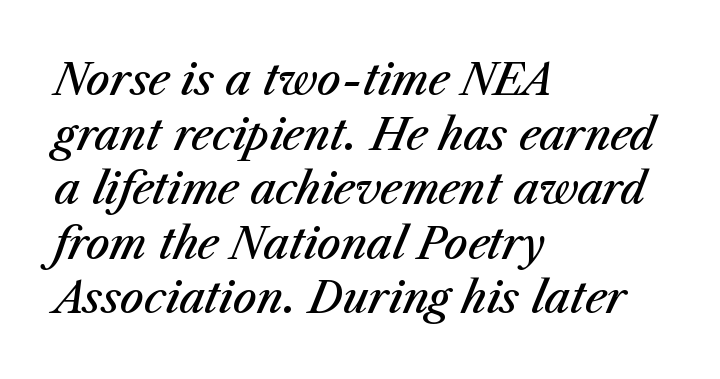
Q: Is the text bold? A: Semi-bold.
Q: Is the text italic (slanted)? A: Yes, it leans right by about 23 degrees.
Q: Is the text underlined? A: No.
Q: How is the paragraph aligned? A: Left-aligned.
Q: Is the spacing between letters normal or unusually wide? A: Normal.
Q: Is the spacing between lines tight, normal or loose? A: Normal.
Q: Width (condensed, normal, or wide)? A: Normal.
Q: Stroke contrast? A: Medium.
Q: x-height? A: Medium.
Q: Monospaced? A: No.
